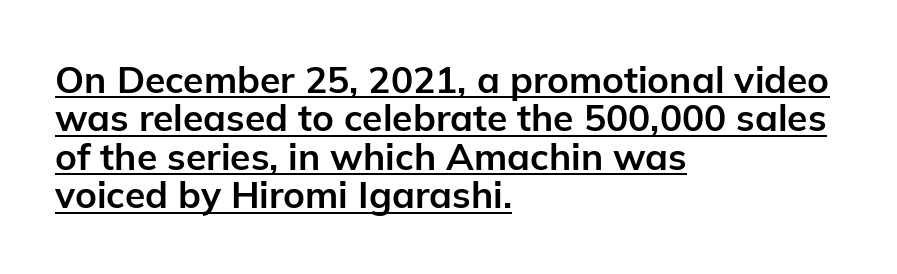
{"serif": "no", "italic": "no", "bold": "yes", "weight": "bold", "width": "normal", "stroke_contrast": "low", "x_height": "medium", "monospaced": "no", "underline": "yes", "align": "left", "line_spacing": "tight", "line_spacing_ratio": 1.04, "letter_spacing": "normal", "letter_spacing_em": 0.0, "glyph_px": 37}
